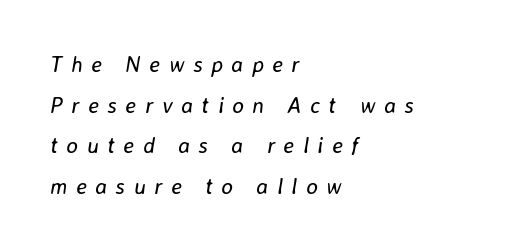
{"italic": "yes", "lean": "right", "slant_degrees": 8, "bold": "no", "underline": "no", "align": "left", "line_spacing_ratio": 1.85, "letter_spacing": "wide", "letter_spacing_em": 0.39, "glyph_px": 22}
